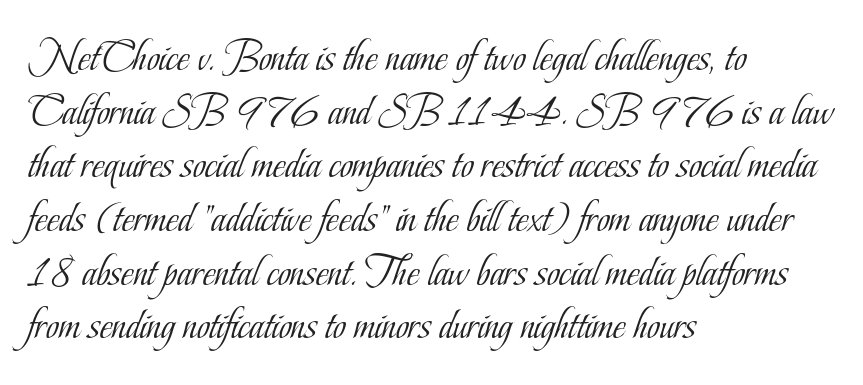
The image shows 44 px light, condensed serif type; set left-aligned, line spacing 1.22x, normal letter spacing, not underlined; low stroke contrast and a small x-height.
